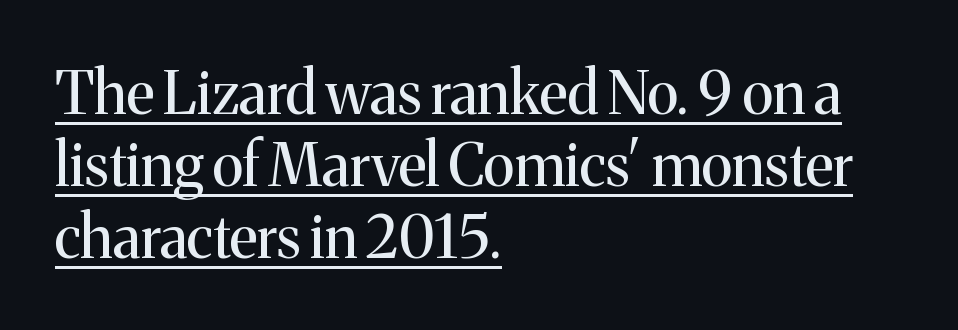
This sample has the flowing, uneven cadence of proportional lettering. Nothing unusual about the tracking: characters are spaced as the font intends. Compared with undecorated copy, this sample adds a rule below the words. Ink coverage per letter is moderate at most. A serif font was chosen for this passage. Posture: straight, roman, zero tilt.
